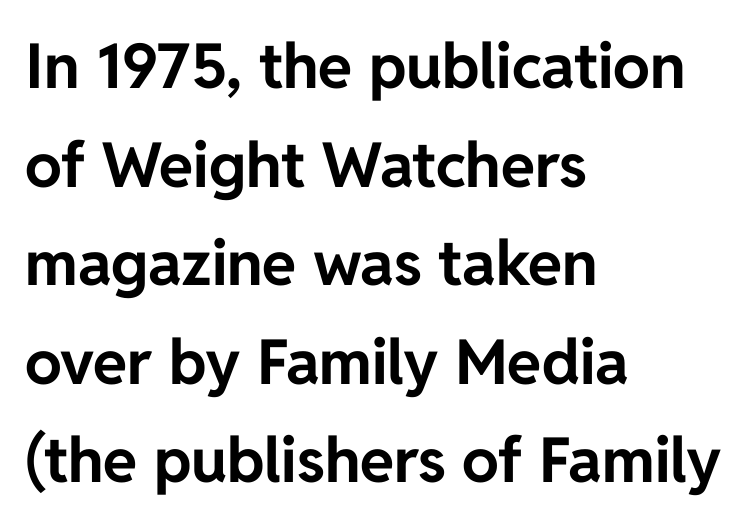
Grotesque or geometric, the face here clearly has no serifs. Weight: bold. The string is rendered with underlining switched off. You could call the tracking neutral — neither tight nor loose. The letters advance in unequal steps, a hallmark of proportional type. The type sits square on the baseline with zero lean.
